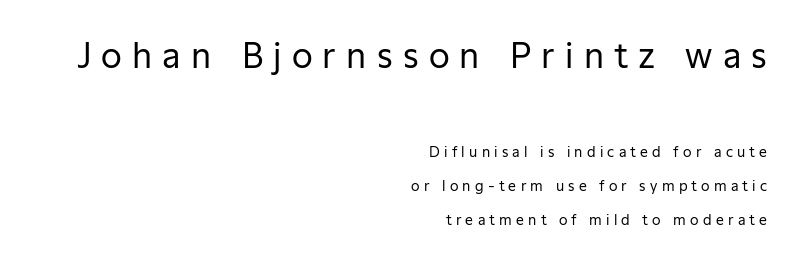
The image shows 34 px regular-weight sans-serif type, upright; set right-aligned, loose line spacing (2.41x), unusually wide letter spacing (+0.3 em), not underlined; the first (top) block is 2.43x larger; low stroke contrast and a medium x-height.
